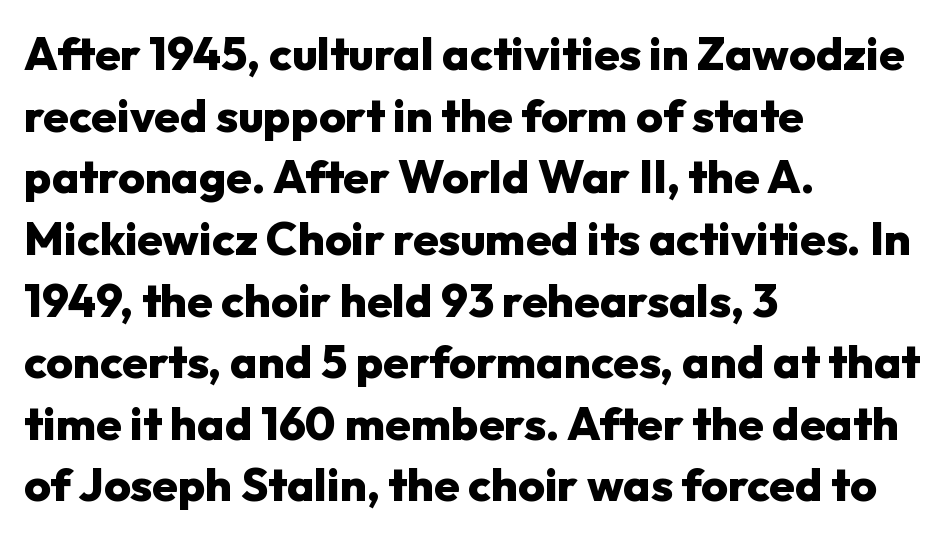
Q: Is the text bold? A: Yes.
Q: Is the text italic (slanted)? A: No, it is upright.
Q: Is the typeface a serif or a sans-serif typeface? A: Sans-serif.
Q: Is the text underlined? A: No.
Q: How is the paragraph aligned? A: Left-aligned.
Q: Is the spacing between letters normal or unusually wide? A: Normal.
Q: Is the spacing between lines tight, normal or loose? A: Normal.
Q: Width (condensed, normal, or wide)? A: Normal.
Q: Stroke contrast? A: Low.
Q: x-height? A: Medium.
Q: Monospaced? A: No.
